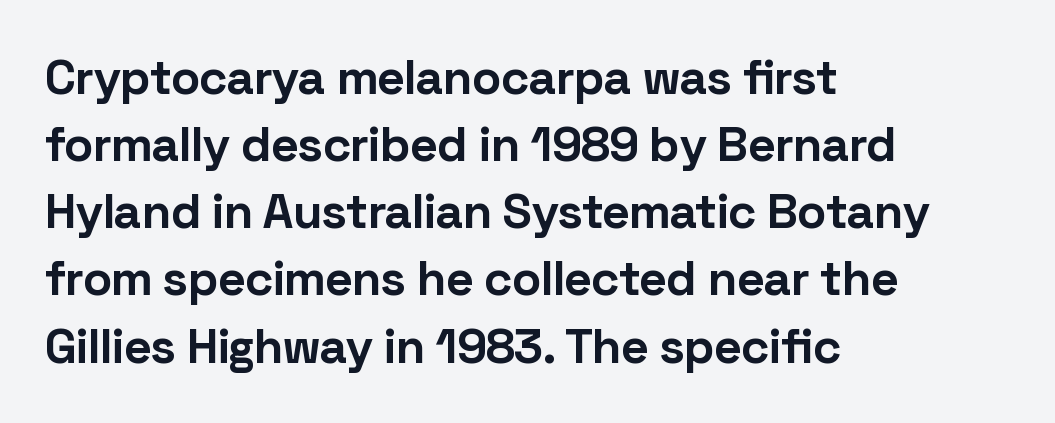
The image shows 49 px bold sans-serif type, upright; set left-aligned, normal line spacing (1.37x), normal letter spacing, not underlined; low stroke contrast and a medium x-height.
